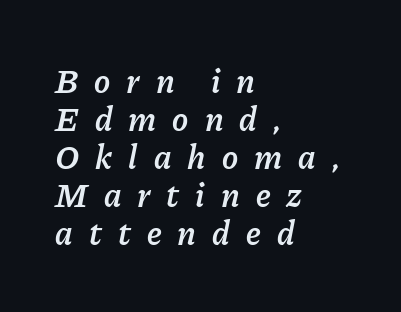
Q: Is the text bold? A: Semi-bold.
Q: Is the text italic (slanted)? A: Yes, it leans right by about 11 degrees.
Q: Is the text underlined? A: No.
Q: How is the paragraph aligned? A: Left-aligned.
Q: Is the spacing between letters normal or unusually wide? A: Unusually wide.
Q: Is the spacing between lines tight, normal or loose? A: Tight.
Q: Width (condensed, normal, or wide)? A: Normal.
Q: Stroke contrast? A: Low.
Q: x-height? A: Medium.
Q: Monospaced? A: No.
